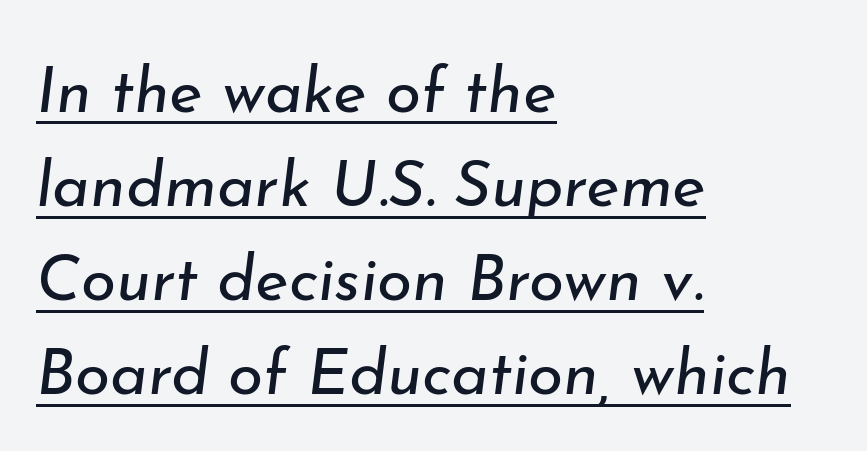
This block has exactly the height ordinary leading produces. Character widths vary here, with narrow letters taking less room than wide ones. Stem width sits at or under what a default text font uses. Tracking here is standard; glyphs follow each other at the usual distance.
